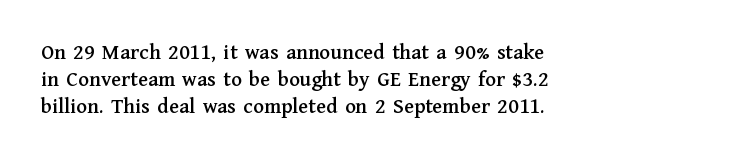
Is the block centered? No — it sits flush against the left margin. Beneath every word, the page is bare. What stands out about the letter spacing? Nothing — it is the standard amount. The lettering stays uniformly vertical, giving the passage a roman look.
